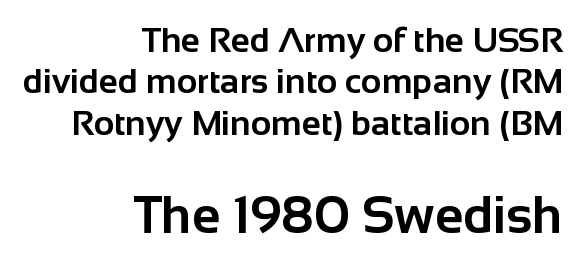
Q: Is the text bold? A: Yes.
Q: Is the text italic (slanted)? A: No, it is upright.
Q: Is the typeface a serif or a sans-serif typeface? A: Sans-serif.
Q: Is the text underlined? A: No.
Q: How is the paragraph aligned? A: Right-aligned.
Q: Is the spacing between letters normal or unusually wide? A: Normal.
Q: Which block of text is set in a larger size, the first (top) or the second (bottom)? A: The second (bottom) one.
Q: Width (condensed, normal, or wide)? A: Normal.
Q: Stroke contrast? A: Low.
Q: x-height? A: Medium.
Q: Monospaced? A: No.
